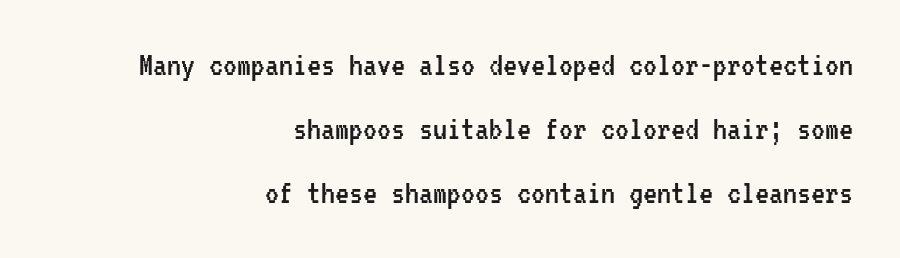
{"serif": "no", "italic": "no", "bold": "no", "weight": "regular", "width": "condensed", "stroke_contrast": "low", "x_height": "medium", "monospaced": "yes", "underline": "no", "align": "right", "line_spacing_ratio": 1.83, "letter_spacing": "normal", "letter_spacing_em": 0.0, "glyph_px": 35}
